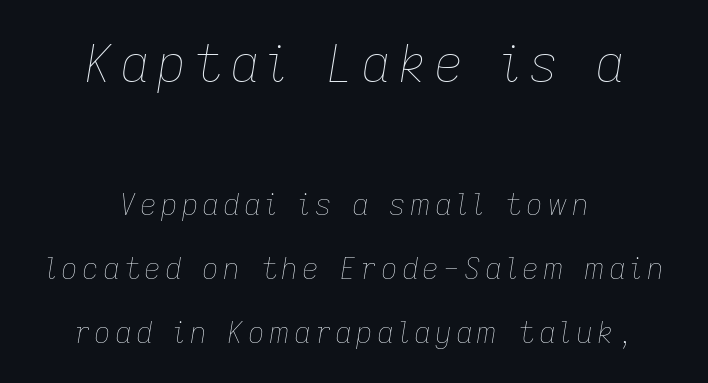
{"italic": "yes", "lean": "right", "slant_degrees": 9, "bold": "no", "weight": "thin", "width": "normal", "stroke_contrast": "low", "x_height": "medium", "monospaced": "no", "underline": "no", "align": "center", "line_spacing": "loose", "line_spacing_ratio": 2.21, "larger_block": "first", "size_ratio": 1.76, "glyph_px": 51}
